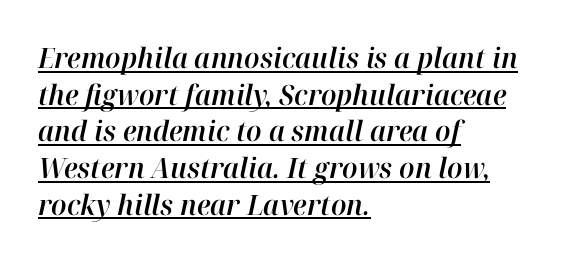
Short note: letters normally spaced. Somebody hit Ctrl+U on this one — the words are underlined. The compositor pushed each line to the left boundary. How would I describe the line gaps? Plain and ordinary.
